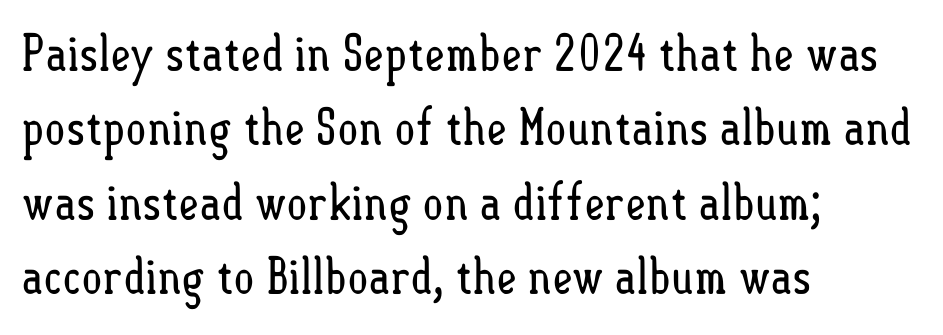
Q: Is the text bold? A: No.
Q: Is the text italic (slanted)? A: No, it is upright.
Q: Is the text underlined? A: No.
Q: How is the paragraph aligned? A: Left-aligned.
Q: Is the spacing between letters normal or unusually wide? A: Normal.
Q: Is the spacing between lines tight, normal or loose? A: Normal.
Q: Width (condensed, normal, or wide)? A: Condensed.
Q: Stroke contrast? A: Low.
Q: x-height? A: Small.
Q: Monospaced? A: No.
